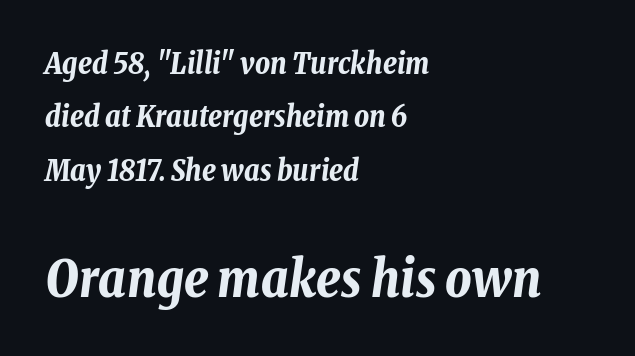
The image shows 51 px bold, condensed type, italic (leaning right); set left-aligned, line spacing 1.84x, normal letter spacing, not underlined; the second (bottom) block is 1.76x larger; low stroke contrast and a medium x-height.
